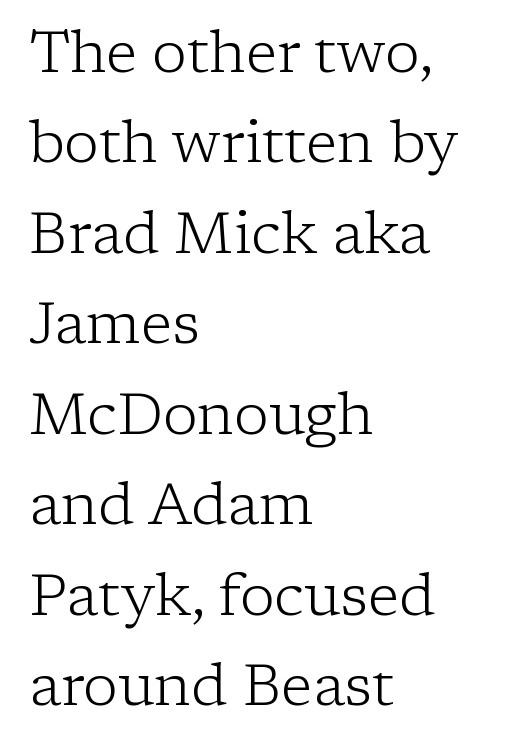
Q: Is the text bold? A: No.
Q: Is the text italic (slanted)? A: No, it is upright.
Q: Is the typeface a serif or a sans-serif typeface? A: Serif.
Q: Is the text underlined? A: No.
Q: How is the paragraph aligned? A: Left-aligned.
Q: Is the spacing between letters normal or unusually wide? A: Normal.
Q: Is the spacing between lines tight, normal or loose? A: Normal.
Q: Width (condensed, normal, or wide)? A: Normal.
Q: Stroke contrast? A: Low.
Q: x-height? A: Medium.
Q: Monospaced? A: No.
